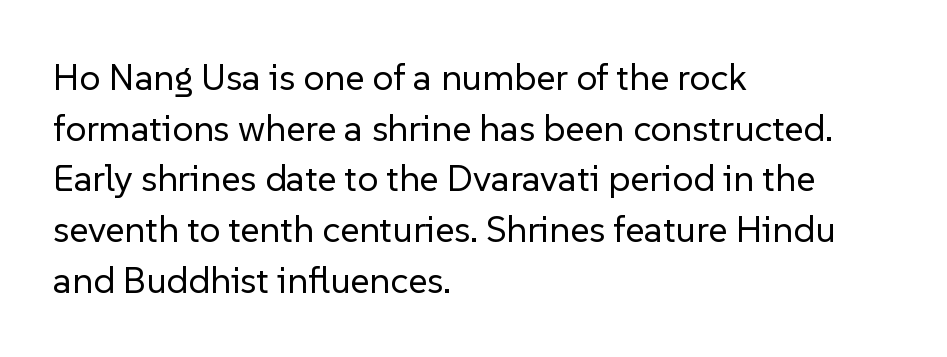
The image shows 37 px regular-weight sans-serif type, upright; set left-aligned, normal line spacing (1.37x), normal letter spacing, not underlined; low stroke contrast and a medium x-height.
